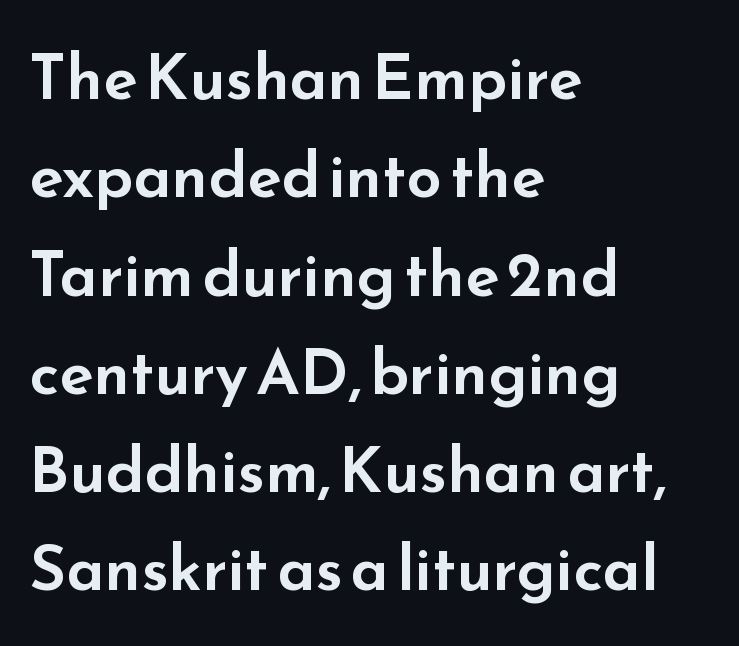
The image shows 63 px wide sans-serif type, upright; set left-aligned, normal line spacing (1.56x), normal letter spacing, not underlined; low stroke contrast and a small x-height.
